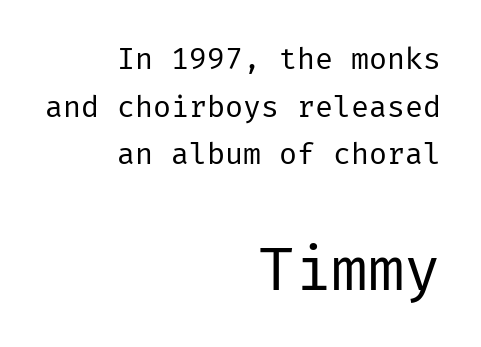
Q: Is the text bold? A: No.
Q: Is the text italic (slanted)? A: No, it is upright.
Q: Is the typeface a serif or a sans-serif typeface? A: Sans-serif.
Q: Is the text underlined? A: No.
Q: How is the paragraph aligned? A: Right-aligned.
Q: Is the spacing between letters normal or unusually wide? A: Normal.
Q: Is the spacing between lines tight, normal or loose? A: Normal.
Q: Which block of text is set in a larger size, the first (top) or the second (bottom)? A: The second (bottom) one.
Q: Width (condensed, normal, or wide)? A: Normal.
Q: Stroke contrast? A: Low.
Q: x-height? A: Medium.
